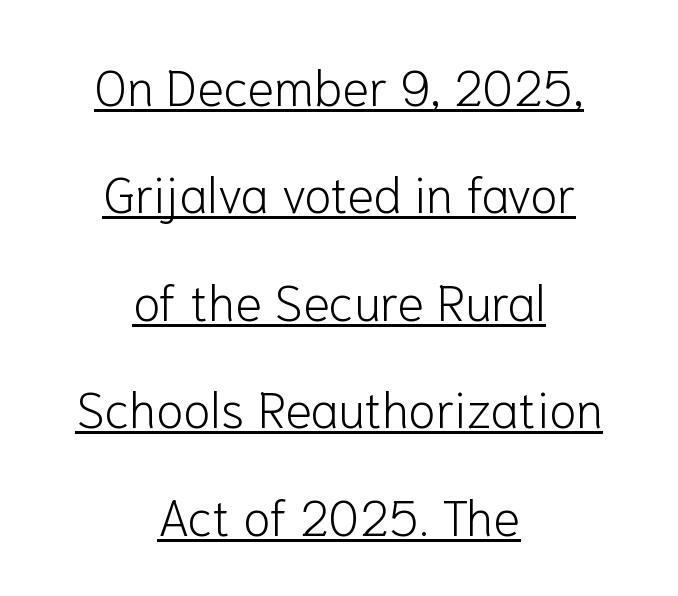
Inter-character spacing is left at the font's built-in metrics. The font's upright variant was chosen for this text. Students, observe: this is what heavily led, spacious text looks like. Is this a sans? Yes — the strokes have no serifs.
